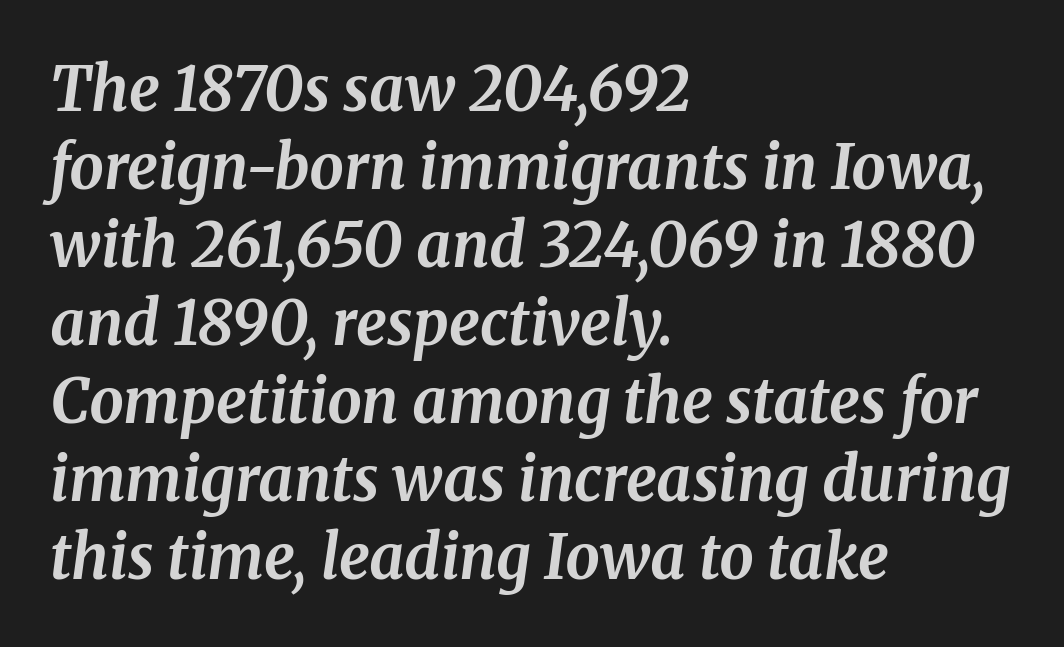
Q: Is the text bold? A: Yes.
Q: Is the text italic (slanted)? A: Yes, it leans right by about 8 degrees.
Q: Is the typeface a serif or a sans-serif typeface? A: Serif.
Q: Is the text underlined? A: No.
Q: How is the paragraph aligned? A: Left-aligned.
Q: Is the spacing between letters normal or unusually wide? A: Normal.
Q: Is the spacing between lines tight, normal or loose? A: Normal.
Q: Width (condensed, normal, or wide)? A: Normal.
Q: Stroke contrast? A: Medium.
Q: x-height? A: Medium.
Q: Monospaced? A: No.
